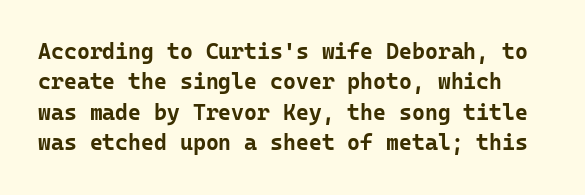
{"italic": "no", "bold": "yes", "underline": "no", "line_spacing": "normal", "line_spacing_ratio": 1.38, "letter_spacing": "normal", "letter_spacing_em": 0.0, "glyph_px": 22}
